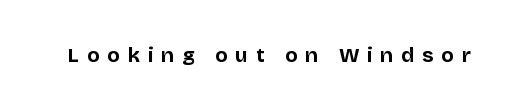
Q: Is the text bold? A: Yes.
Q: Is the text italic (slanted)? A: No, it is upright.
Q: Is the text underlined? A: No.
Q: Is the spacing between letters normal or unusually wide? A: Unusually wide.
